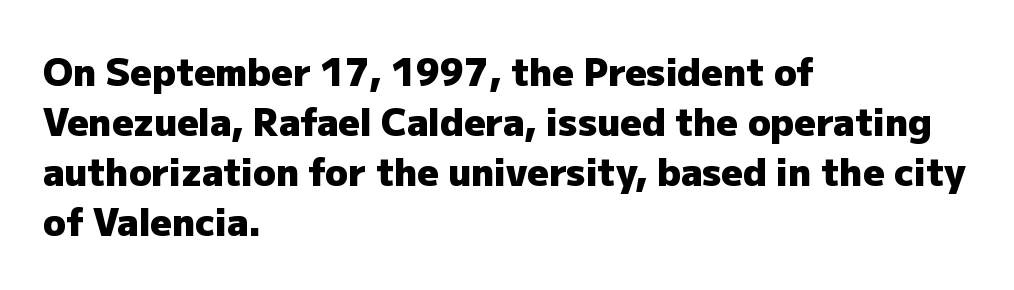
The image shows 37 px heavy sans-serif type, upright; set left-aligned, normal line spacing (1.35x), normal letter spacing, not underlined; low stroke contrast and a medium x-height.
